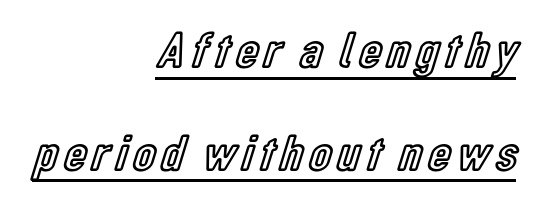
The image shows 51 px condensed type; set right-aligned, loose line spacing (2.01x), underlined; a medium x-height.
